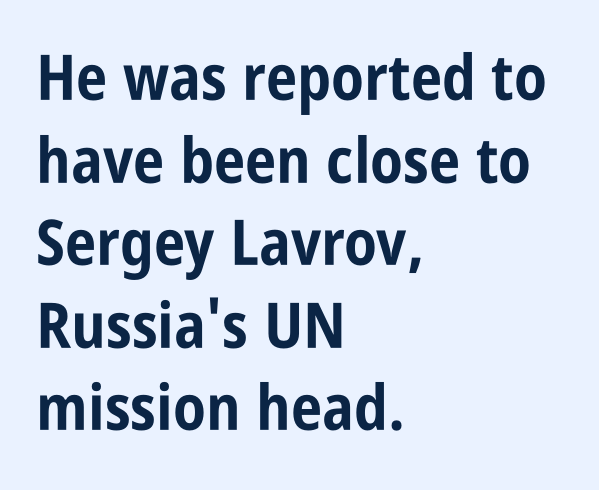
The image shows 63 px bold, condensed sans-serif type, upright; set left-aligned, normal line spacing (1.31x), normal letter spacing, not underlined; low stroke contrast and a large x-height.
